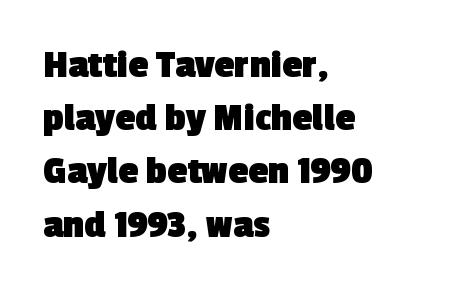
{"serif": "no", "bold": "yes", "weight": "heavy", "width": "normal", "x_height": "medium", "monospaced": "no", "underline": "no", "align": "left", "line_spacing": "normal", "line_spacing_ratio": 1.33, "letter_spacing": "normal", "letter_spacing_em": 0.0, "glyph_px": 40}
